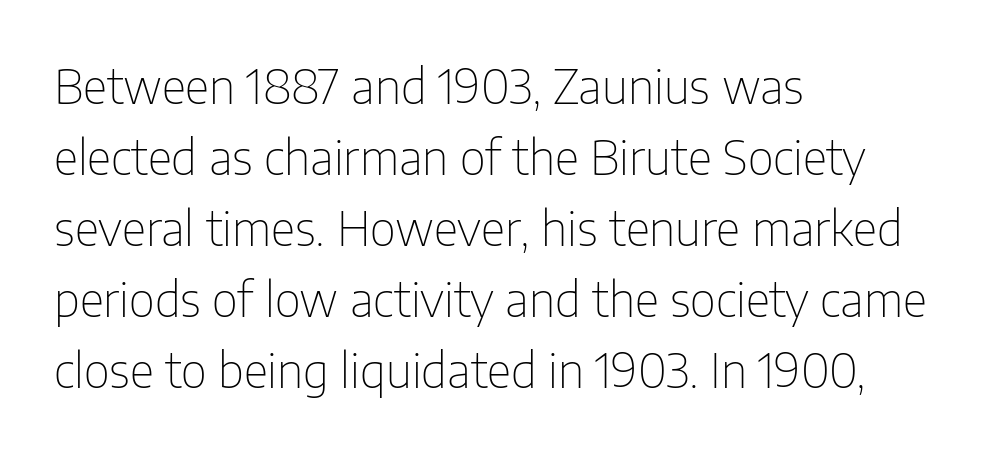
{"serif": "no", "italic": "no", "bold": "no", "weight": "thin", "width": "condensed", "stroke_contrast": "low", "x_height": "medium", "monospaced": "no", "underline": "no", "align": "left", "line_spacing": "normal", "line_spacing_ratio": 1.48, "letter_spacing": "normal", "letter_spacing_em": 0.0, "glyph_px": 48}
